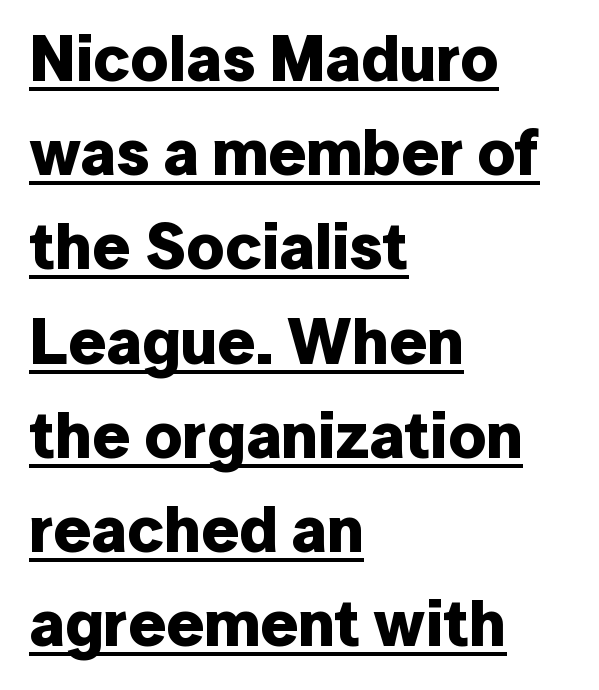
The image shows 65 px bold sans-serif type, upright; set left-aligned, normal line spacing (1.45x), normal letter spacing, underlined; low stroke contrast and a medium x-height.
